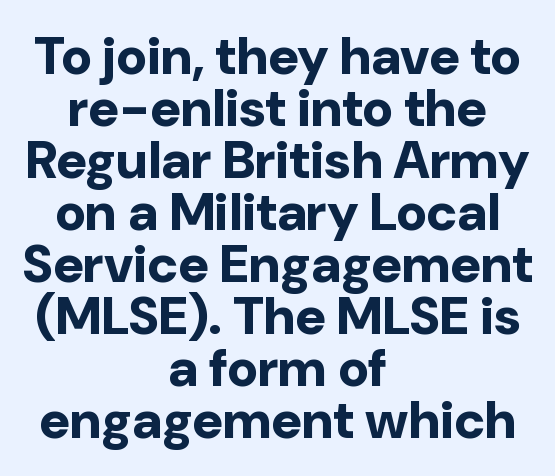
The image shows 53 px bold sans-serif type, upright; set centered, tight line spacing (0.98x), normal letter spacing, not underlined; low stroke contrast and a medium x-height.
